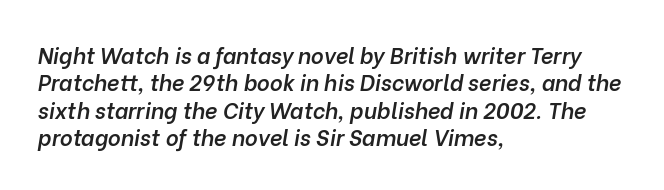
{"italic": "yes", "lean": "right", "slant_degrees": 10, "bold": "semi", "underline": "no", "align": "left", "line_spacing": "normal", "line_spacing_ratio": 1.25, "letter_spacing": "normal", "letter_spacing_em": 0.0, "glyph_px": 22}
